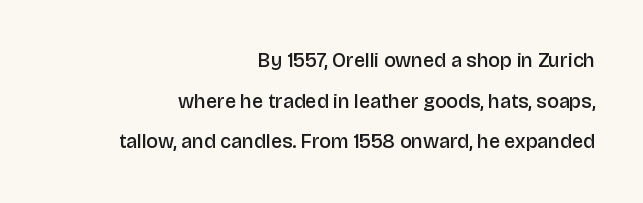
The image shows 20 px text type, upright; set right-aligned, loose line spacing (2.03x), normal letter spacing, not underlined.
